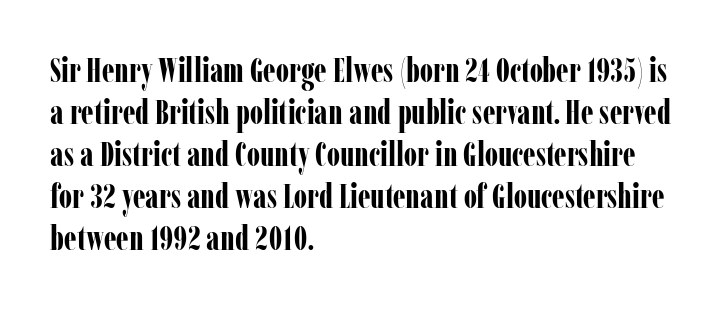
The image shows 33 px bold, condensed serif type, upright; set left-aligned, normal line spacing (1.27x), normal letter spacing, not underlined; low stroke contrast and a medium x-height.
